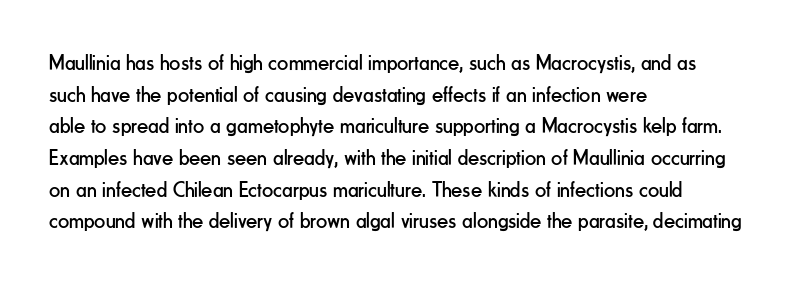
Ordinary non-slanted type is in use. Whoever set this chose a conventional vertical rhythm. Nothing unusual about the tracking: characters are spaced as the font intends. Every row of glyphs begins at an identical x-position on the left.
